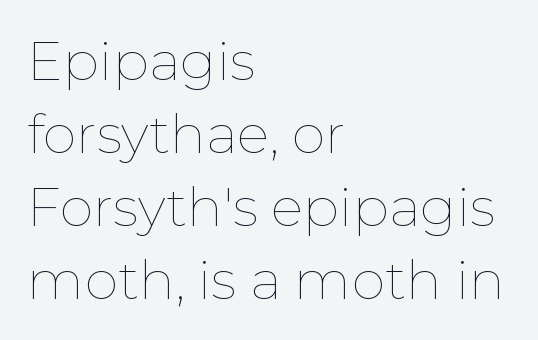
Q: Is the text bold? A: No.
Q: Is the text italic (slanted)? A: No, it is upright.
Q: Is the text underlined? A: No.
Q: How is the paragraph aligned? A: Left-aligned.
Q: Is the spacing between letters normal or unusually wide? A: Normal.
Q: Is the spacing between lines tight, normal or loose? A: Normal.
Q: Width (condensed, normal, or wide)? A: Normal.
Q: Stroke contrast? A: Low.
Q: x-height? A: Medium.
Q: Monospaced? A: No.
